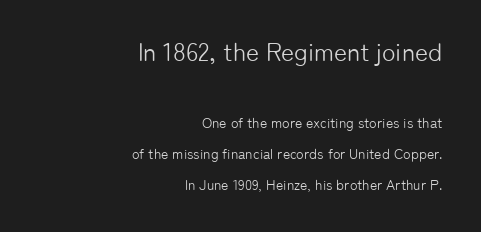
Words float on clear page, feet unadorned. Posture: vertical. Ink coverage per letter is moderate at most. The more generous point size was reserved for the upper chunk.
